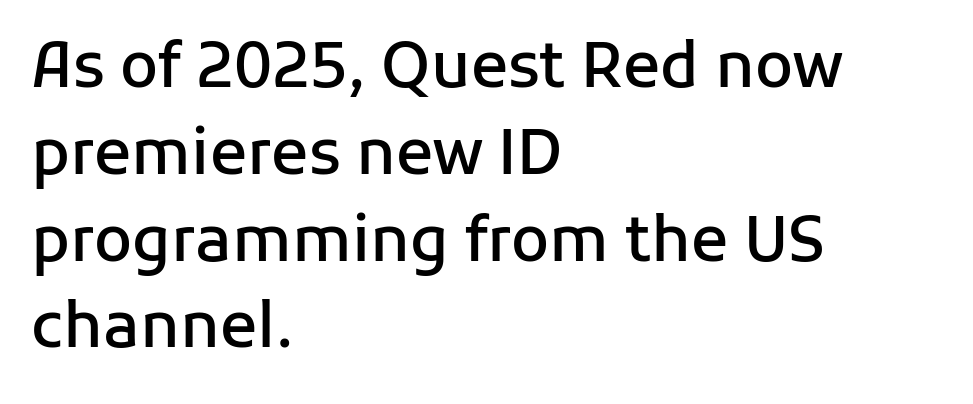
The image shows 62 px semibold sans-serif type, upright; set left-aligned, normal line spacing (1.4x), normal letter spacing, not underlined; low stroke contrast and a medium x-height.
